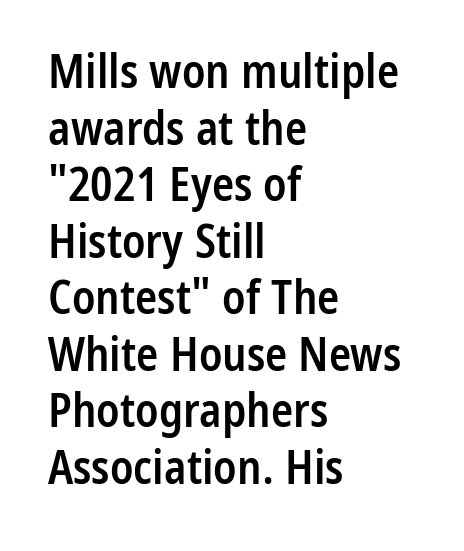
{"serif": "no", "italic": "no", "bold": "semi", "weight": "semibold", "width": "condensed", "stroke_contrast": "low", "x_height": "medium", "monospaced": "no", "underline": "no", "align": "left", "line_spacing_ratio": 1.23, "letter_spacing": "normal", "letter_spacing_em": 0.0, "glyph_px": 46}
